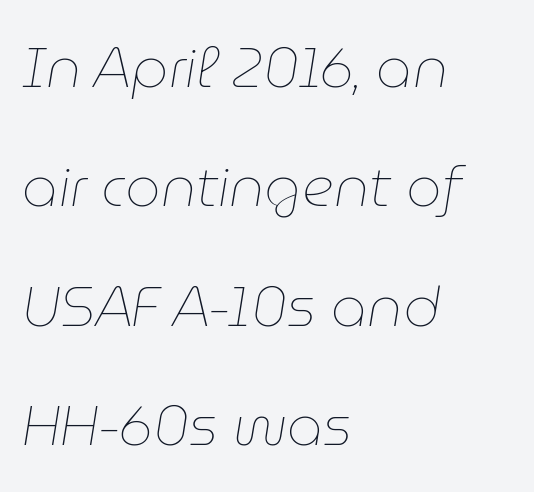
The passage shown stacks its lines with a broad gap. You could not count columns in this text — the font is proportionally spaced. Reading down the block, your eye returns to a fixed left position each line. Descenders are the only things crossing below the line.
